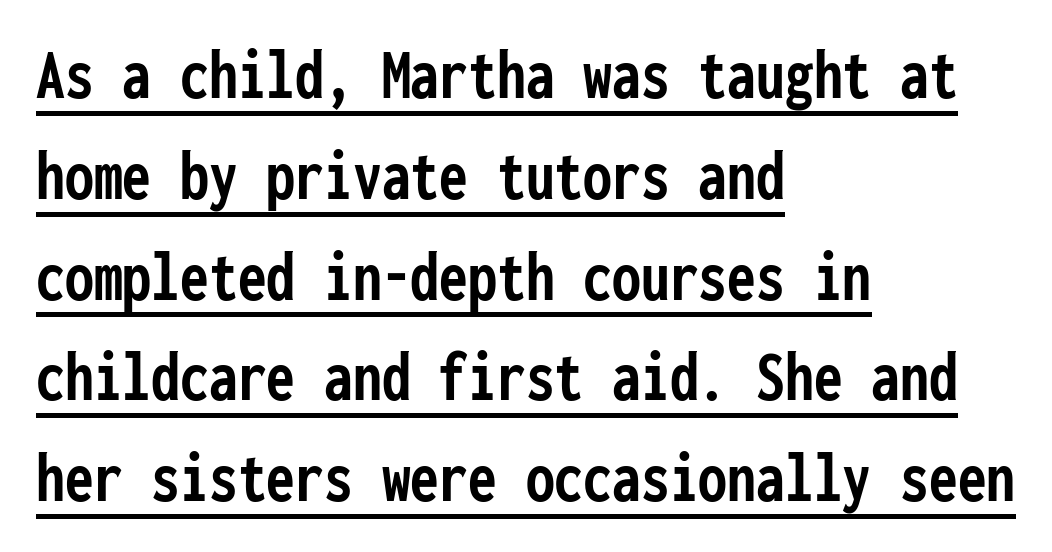
{"serif": "no", "italic": "no", "bold": "yes", "weight": "semibold", "width": "condensed", "stroke_contrast": "low", "x_height": "medium", "monospaced": "yes", "underline": "yes", "align": "left", "line_spacing": "normal", "line_spacing_ratio": 1.4, "letter_spacing": "normal", "letter_spacing_em": 0.0, "glyph_px": 72}
